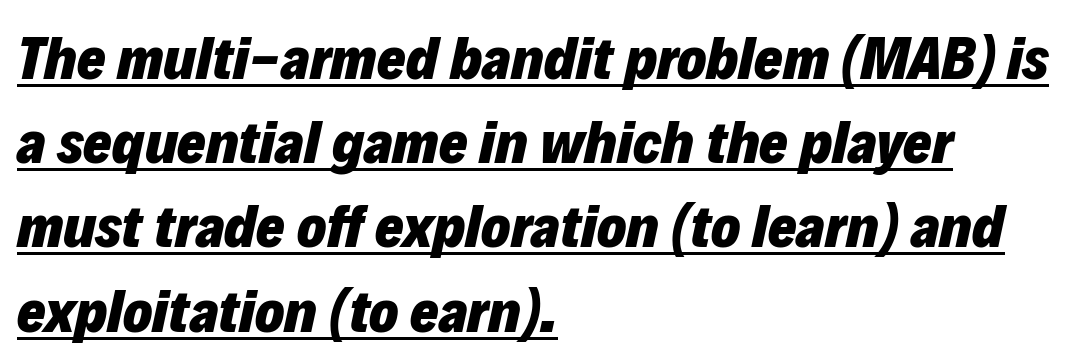
Q: Is the text bold? A: Yes.
Q: Is the text italic (slanted)? A: Yes, it leans right by about 12 degrees.
Q: Is the text underlined? A: Yes.
Q: How is the paragraph aligned? A: Left-aligned.
Q: Is the spacing between letters normal or unusually wide? A: Normal.
Q: Is the spacing between lines tight, normal or loose? A: Normal.
Q: Width (condensed, normal, or wide)? A: Normal.
Q: Stroke contrast? A: Low.
Q: x-height? A: Medium.
Q: Monospaced? A: No.
